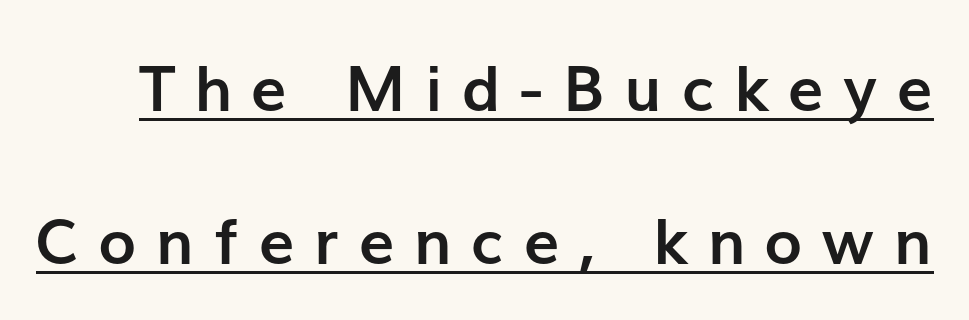
Words appear elongated and porous because spacing is wide. Students, this is bold: see how much ink each stroke carries. The passage shown stacks its lines with a broad gap. Are there feet on the stems? There aren't — it's a sans. The specimen includes a rule beneath the text block's lines. A typesetter would call this proportional, since set widths differ per character.
